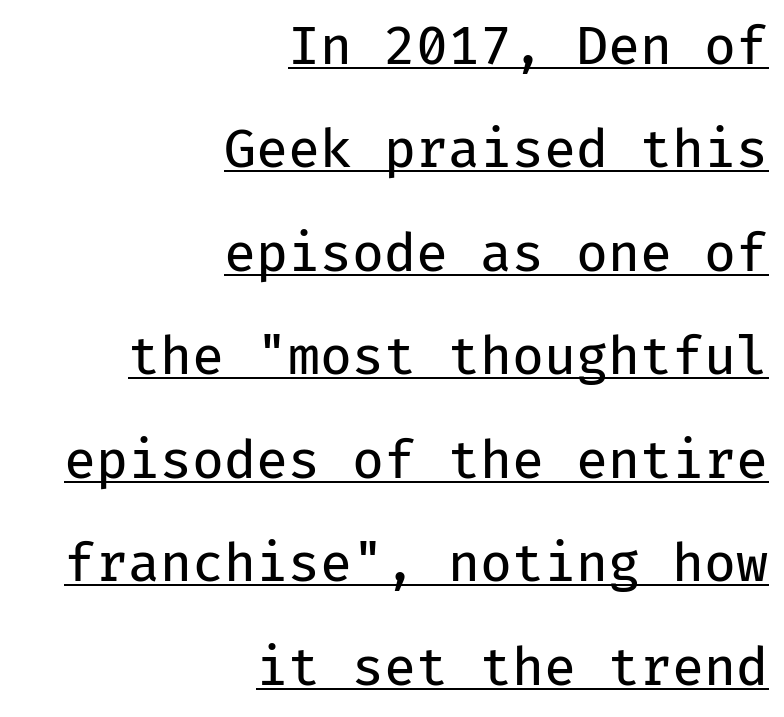
{"serif": "no", "italic": "no", "bold": "no", "weight": "regular", "width": "normal", "stroke_contrast": "low", "x_height": "medium", "monospaced": "yes", "underline": "yes", "align": "right", "line_spacing": "loose", "line_spacing_ratio": 1.99, "letter_spacing": "normal", "letter_spacing_em": 0.0, "glyph_px": 52}
